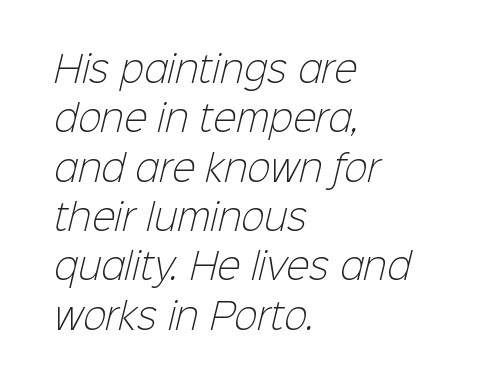
{"serif": "no", "bold": "no", "weight": "light", "width": "normal", "stroke_contrast": "low", "x_height": "medium", "monospaced": "no", "underline": "no", "align": "left", "line_spacing": "normal", "line_spacing_ratio": 1.41, "letter_spacing": "normal", "letter_spacing_em": 0.0, "glyph_px": 35}
